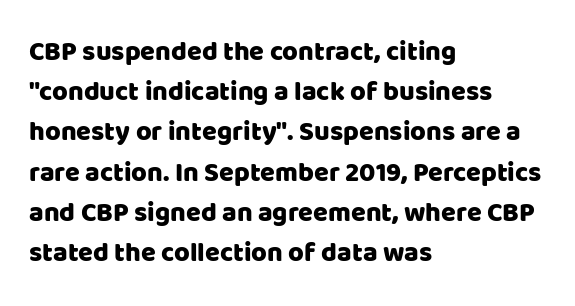
Summary of vertical rhythm: regular, with standard interline spacing. No italicization has been applied; the sample stays upright. One-word summary of the alignment: left. The line texture is even and compact thanks to regular tracking. The space directly below the letters is spotless.
